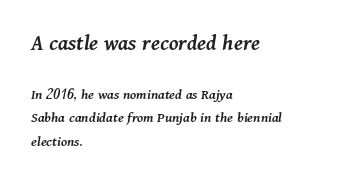
The paragraph shown leans on its left margin. Of the two passages, the one on top uses the larger point size. How are the letters spaced? Ordinarily, with no added tracking. Italic? Definitely — the glyphs are oblique.
